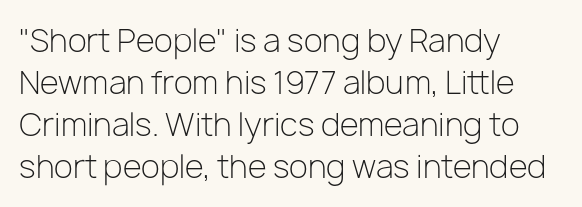
The image shows 31 px light sans-serif type, upright; set left-aligned, normal line spacing (1.35x), normal letter spacing, not underlined; low stroke contrast and a medium x-height.
